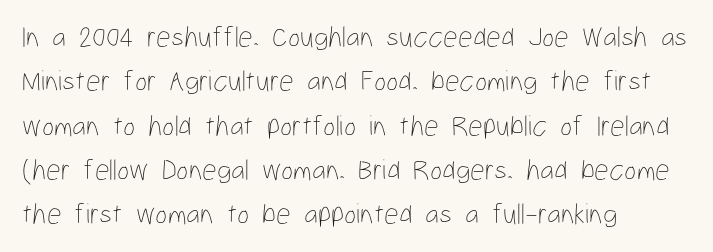
{"italic": "no", "bold": "no", "weight": "thin", "width": "condensed", "stroke_contrast": "low", "x_height": "medium", "monospaced": "no", "underline": "no", "align": "left", "line_spacing": "normal", "line_spacing_ratio": 1.53, "letter_spacing": "normal", "letter_spacing_em": 0.0, "glyph_px": 29}
